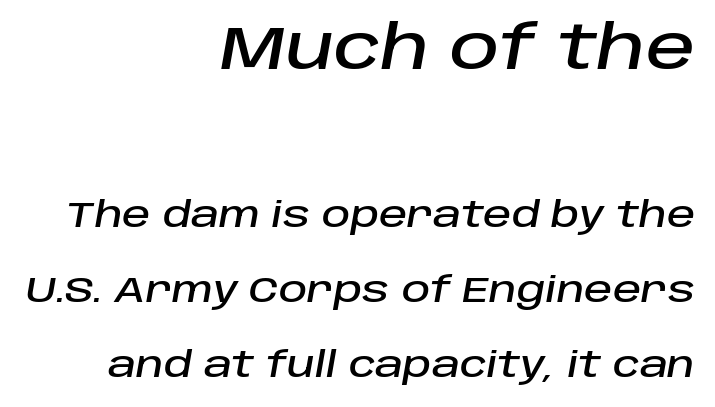
The image shows 61 px text type, italic (leaning right); set right-aligned, loose line spacing (2.14x), normal letter spacing, not underlined; the first (top) block is 1.74x larger; low stroke contrast and a large x-height.
